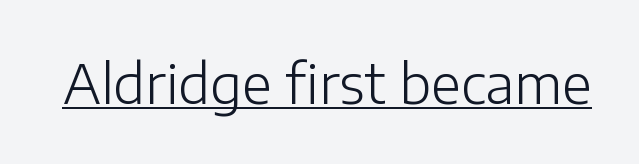
The image shows 54 px light sans-serif type, upright; set normal letter spacing, underlined; low stroke contrast and a medium x-height.
